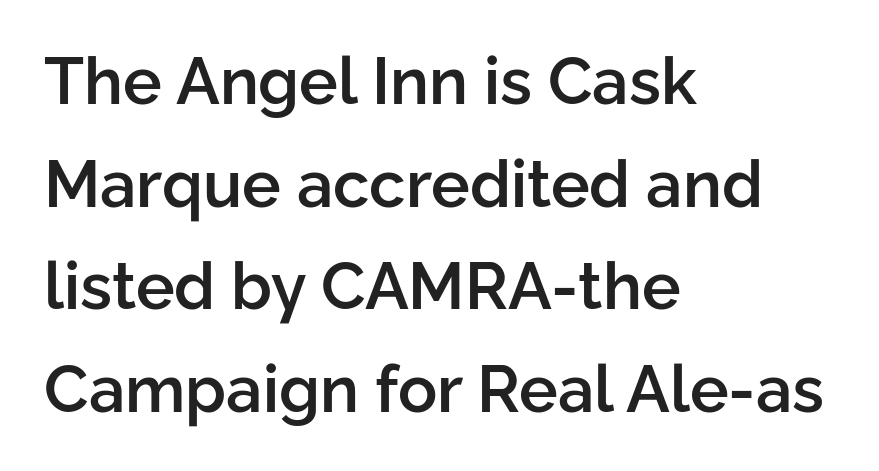
In CSS terms this would be text-align: left. Tall strokes in this sample are plumb rather than angled. These lines sit exactly where default settings would place them. Spacing between characters is what you'd get straight out of the box.
